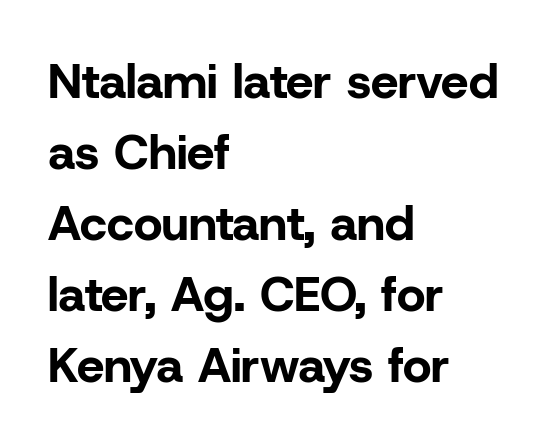
The baseline area is clear. Successive baselines arrive at the customary interval. How heavy is the stroke? Heavy — this is a bold. Is this a fixed-width face? No — the glyphs have proportional, varying widths.
